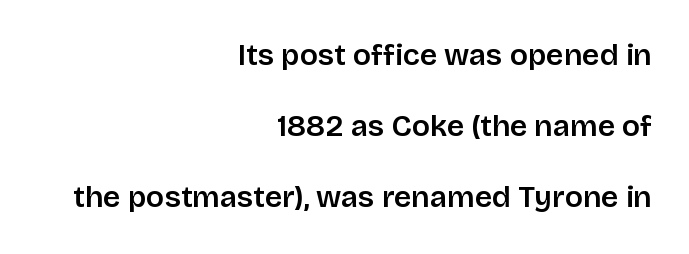
The image shows 30 px semibold sans-serif type, upright; set right-aligned, loose line spacing (2.37x), normal letter spacing, not underlined; low stroke contrast and a large x-height.
